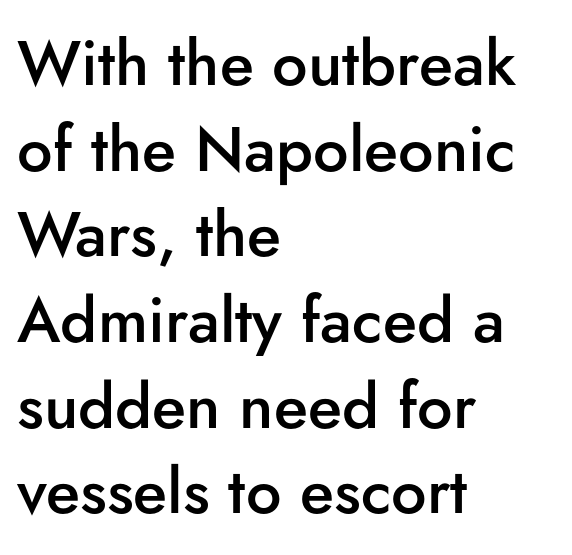
Q: Is the text bold? A: Semi-bold.
Q: Is the text italic (slanted)? A: No, it is upright.
Q: Is the typeface a serif or a sans-serif typeface? A: Sans-serif.
Q: Is the text underlined? A: No.
Q: How is the paragraph aligned? A: Left-aligned.
Q: Is the spacing between letters normal or unusually wide? A: Normal.
Q: Is the spacing between lines tight, normal or loose? A: Normal.
Q: Width (condensed, normal, or wide)? A: Normal.
Q: Stroke contrast? A: Low.
Q: x-height? A: Small.
Q: Monospaced? A: No.
